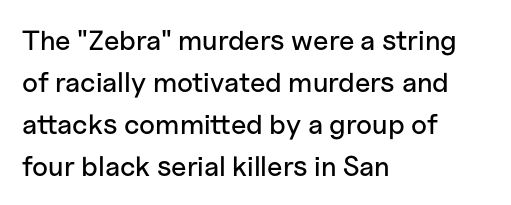
The image shows 28 px sans-serif type, upright; set left-aligned, normal line spacing (1.5x), normal letter spacing, not underlined; low stroke contrast and a medium x-height.
